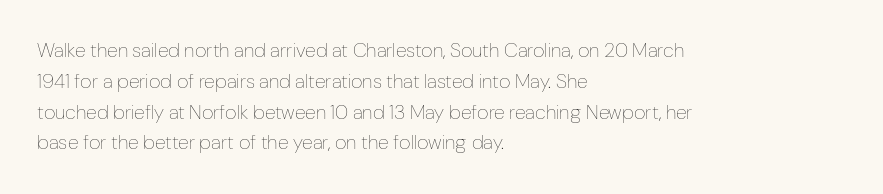
{"italic": "no", "bold": "no", "underline": "no", "align": "left", "line_spacing": "normal", "line_spacing_ratio": 1.54, "letter_spacing": "normal", "letter_spacing_em": 0.0, "glyph_px": 20}
